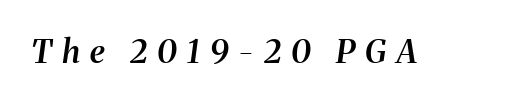
The passage shown is typed in a proportional face where columns would drift. Notice how the stems are inclined rather than vertical — that's the hallmark of italics. The string is rendered with underlining switched off. Tracking here is generous; glyphs stand well apart from one another. The passage shown is semibold, sitting just below true bold. Are there feet on the stems? There are — it's a serif.
